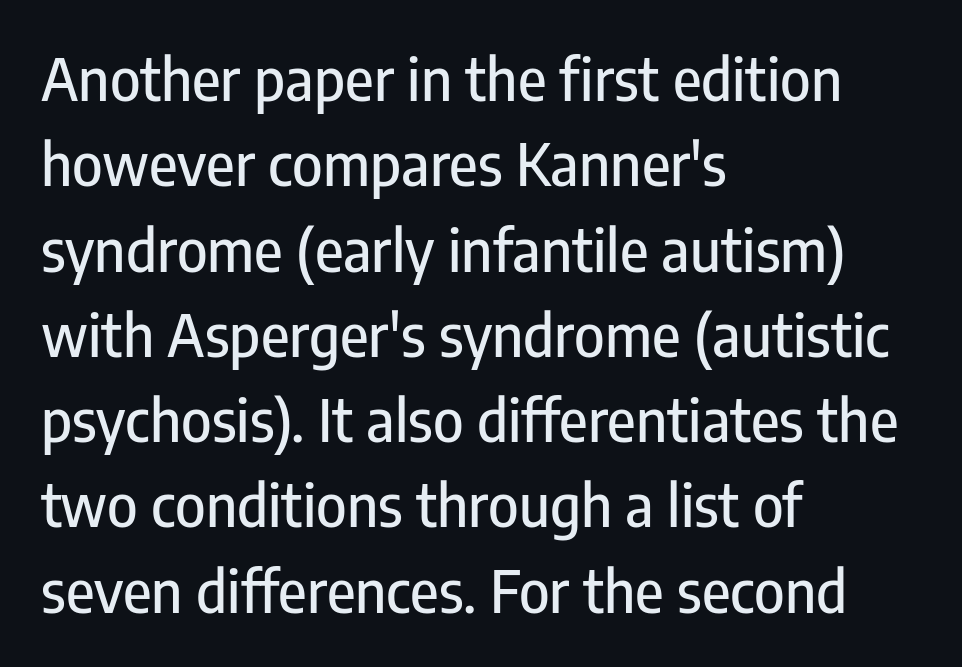
These lines are rendered in a variable-pitch font. A bare baseline throughout the passage. Style check: upright. The rendering keeps characters at their native spacing. The designer went with a sans here, leaving each stem footless. The typesetter chose a ragged-right arrangement here.
